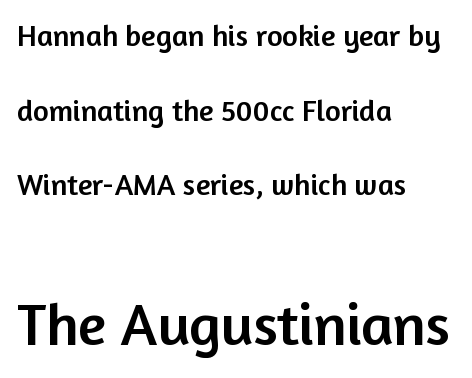
Q: Is the text italic (slanted)? A: No, it is upright.
Q: Is the typeface a serif or a sans-serif typeface? A: Sans-serif.
Q: Is the text underlined? A: No.
Q: How is the paragraph aligned? A: Left-aligned.
Q: Is the spacing between letters normal or unusually wide? A: Normal.
Q: Is the spacing between lines tight, normal or loose? A: Loose.
Q: Which block of text is set in a larger size, the first (top) or the second (bottom)? A: The second (bottom) one.
Q: Width (condensed, normal, or wide)? A: Normal.
Q: Stroke contrast? A: Low.
Q: x-height? A: Medium.
Q: Monospaced? A: No.
